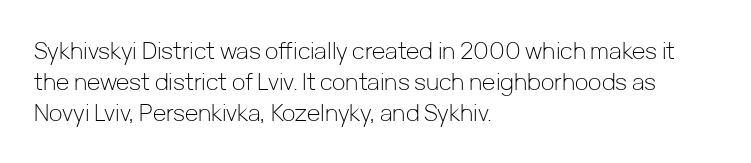
The image shows 23 px text type, upright; set left-aligned, normal line spacing (1.35x), normal letter spacing, not underlined.
